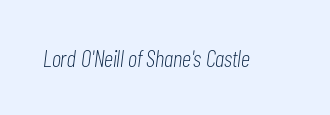
Q: Is the text bold? A: No.
Q: Is the text italic (slanted)? A: Yes, it leans right by about 7 degrees.
Q: Is the text underlined? A: No.
Q: Is the spacing between letters normal or unusually wide? A: Normal.
